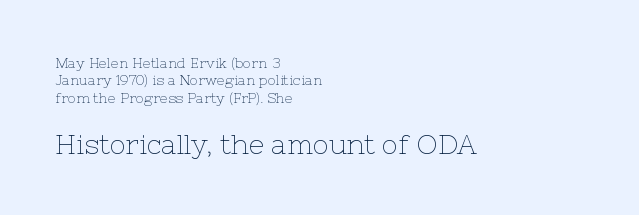
Q: Is the text bold? A: No.
Q: Is the text italic (slanted)? A: No, it is upright.
Q: Is the text underlined? A: No.
Q: How is the paragraph aligned? A: Left-aligned.
Q: Is the spacing between letters normal or unusually wide? A: Normal.
Q: Which block of text is set in a larger size, the first (top) or the second (bottom)? A: The second (bottom) one.
